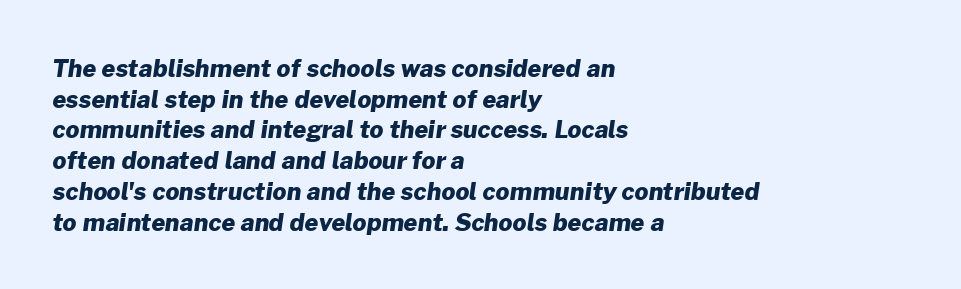
{"bold": "yes", "underline": "no", "align": "left", "line_spacing": "normal", "line_spacing_ratio": 1.28, "letter_spacing": "normal", "letter_spacing_em": 0.0, "glyph_px": 24}
